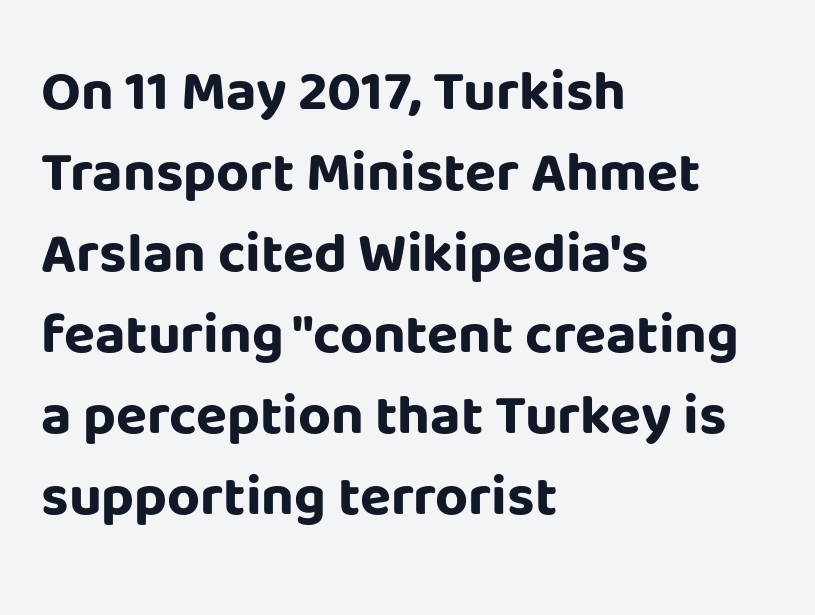
The image shows 57 px bold sans-serif type, upright; set left-aligned, normal line spacing (1.42x), normal letter spacing, not underlined; low stroke contrast and a large x-height.
